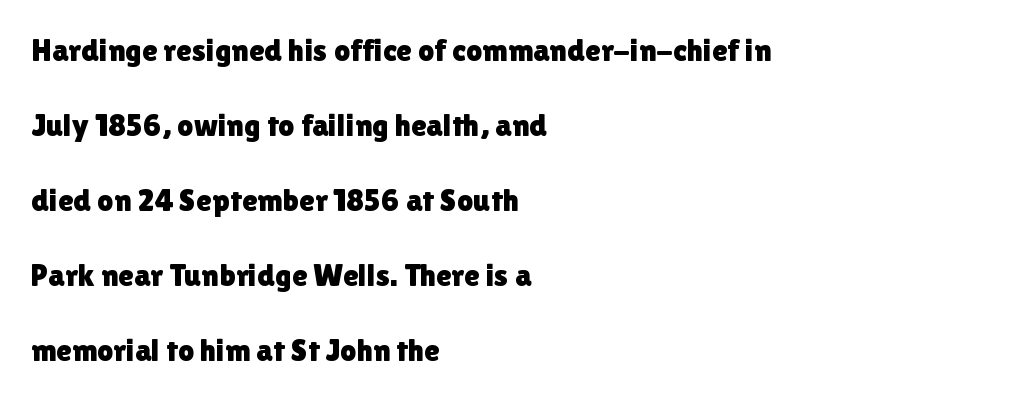
The image shows 32 px sans-serif type, upright; set left-aligned, loose line spacing (2.34x), normal letter spacing, not underlined; a medium x-height.
